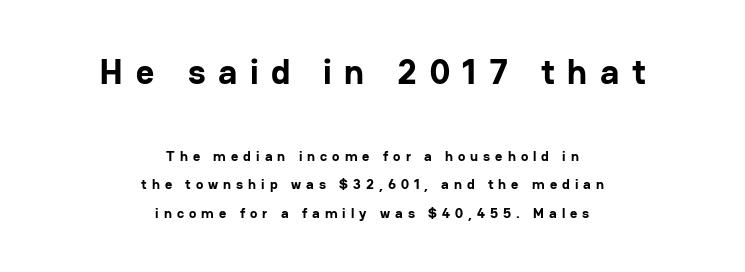
Check where the strokes stop: nothing finishes them off — pure sans. Tall strokes in this sample are plumb rather than angled. You could not count columns in this text — the font is proportionally spaced. You get the large type first, then a drop to smaller type. Vertically, the passage feels expansive, rows floating well apart.
